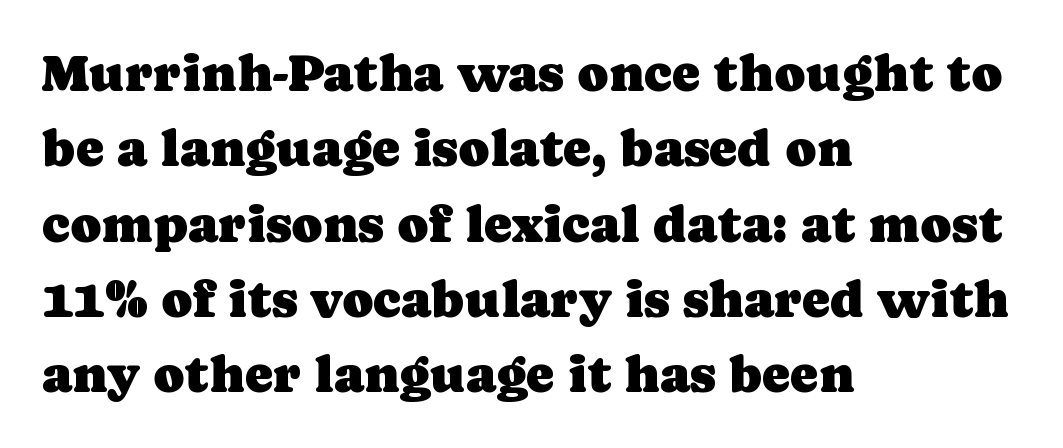
The area under the type is left untouched. Visually the block forms a straight wall on the left and a jagged coastline on the right. The gaps between neighbouring characters are ordinary and unremarkable. The text was rendered using a seriffed face with decorative stroke endings. Each new line begins a customary step beneath the previous one.
